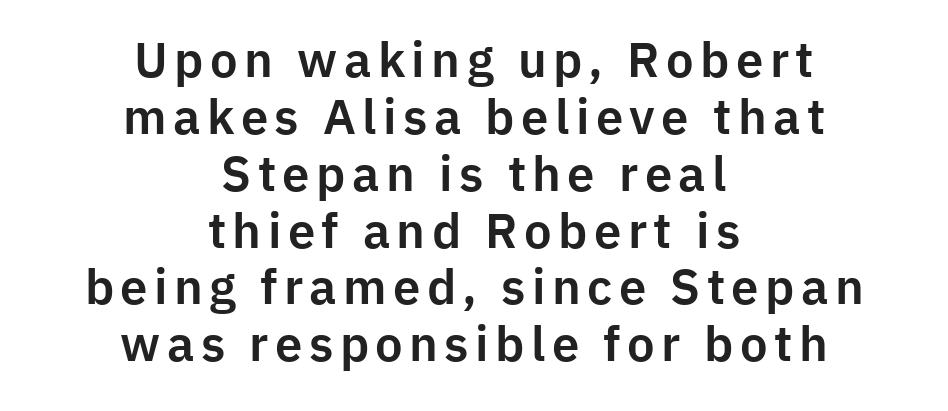
{"serif": "no", "italic": "no", "width": "normal", "stroke_contrast": "low", "x_height": "medium", "monospaced": "no", "underline": "no", "align": "center", "line_spacing_ratio": 1.16, "glyph_px": 49}
